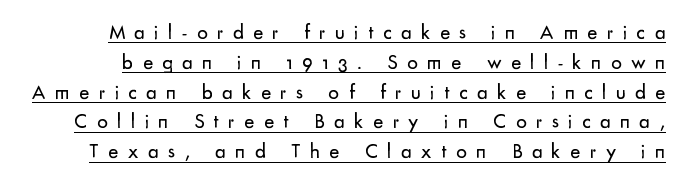
Ordinary non-slanted type is in use. The letterforms stand isolated, each surrounded by extra space. If you measured baseline to baseline, you'd find a middling distance. Looks like someone drew a line under every word here.
